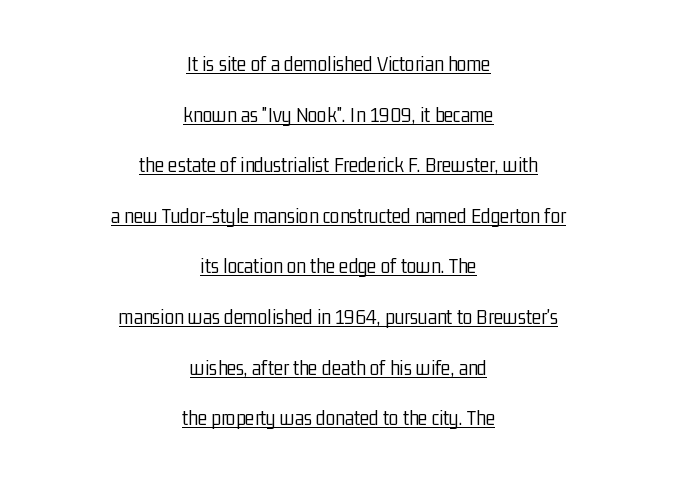
Q: Is the text bold? A: No.
Q: Is the text italic (slanted)? A: No, it is upright.
Q: Is the text underlined? A: Yes.
Q: How is the paragraph aligned? A: Centered.
Q: Is the spacing between letters normal or unusually wide? A: Normal.
Q: Is the spacing between lines tight, normal or loose? A: Loose.
